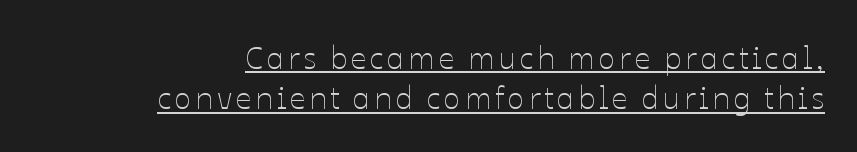
{"italic": "no", "bold": "no", "weight": "thin", "width": "normal", "stroke_contrast": "low", "x_height": "medium", "monospaced": "no", "underline": "yes", "align": "right", "line_spacing": "normal", "line_spacing_ratio": 1.3, "glyph_px": 31}
